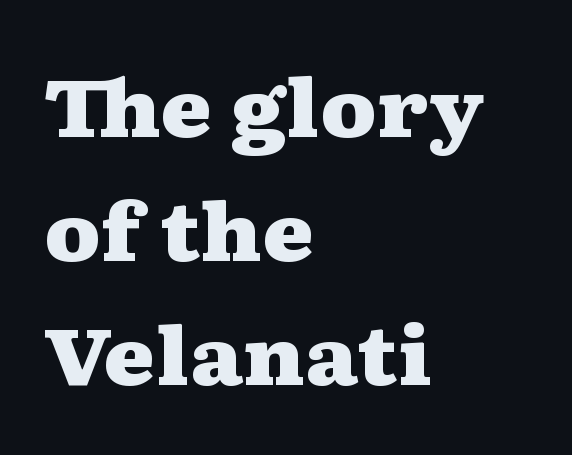
Q: Is the text bold? A: Yes.
Q: Is the text italic (slanted)? A: No, it is upright.
Q: Is the typeface a serif or a sans-serif typeface? A: Serif.
Q: Is the text underlined? A: No.
Q: How is the paragraph aligned? A: Left-aligned.
Q: Is the spacing between letters normal or unusually wide? A: Normal.
Q: Is the spacing between lines tight, normal or loose? A: Normal.
Q: Width (condensed, normal, or wide)? A: Wide.
Q: Stroke contrast? A: Medium.
Q: x-height? A: Medium.
Q: Monospaced? A: No.
